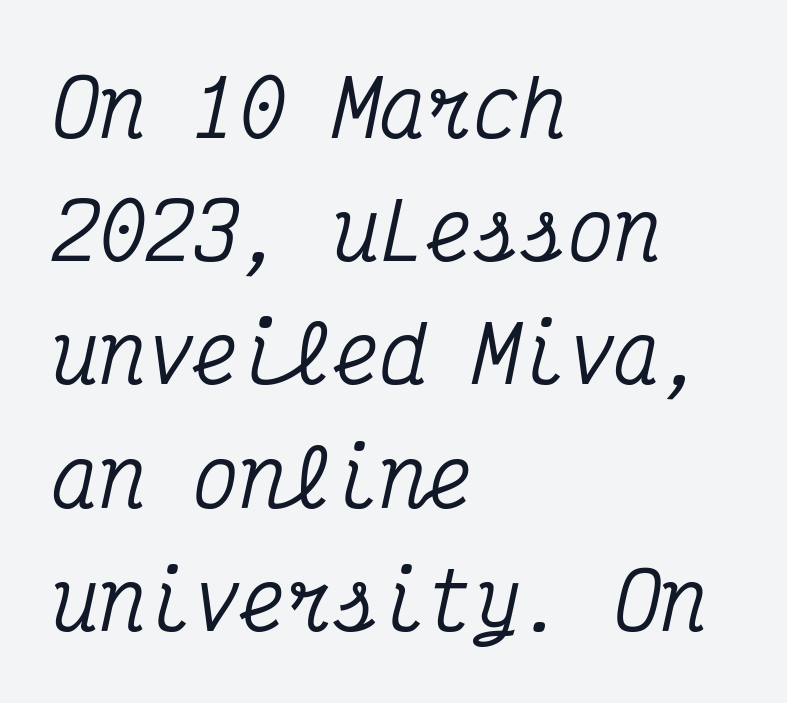
{"serif": "yes", "italic": "yes", "lean": "right", "slant_degrees": 12, "width": "condensed", "stroke_contrast": "medium", "x_height": "medium", "monospaced": "yes", "underline": "no", "align": "left", "line_spacing": "normal", "line_spacing_ratio": 1.58, "letter_spacing": "normal", "letter_spacing_em": 0.0, "glyph_px": 78}
